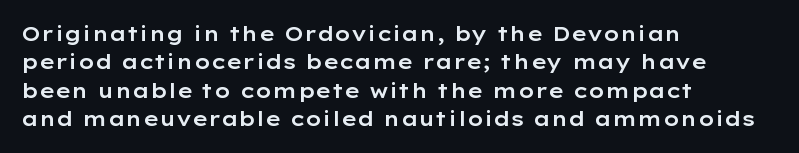
The image shows 20 px text type, upright; set left-aligned, normal line spacing (1.42x), normal letter spacing, not underlined.
